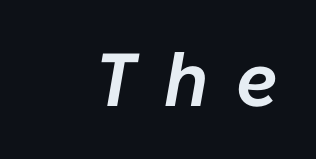
Q: Is the text italic (slanted)? A: Yes, it leans right by about 10 degrees.
Q: Is the text underlined? A: No.
Q: Is the spacing between letters normal or unusually wide? A: Unusually wide.
Q: Width (condensed, normal, or wide)? A: Normal.
Q: Stroke contrast? A: Low.
Q: x-height? A: Medium.
Q: Monospaced? A: No.
